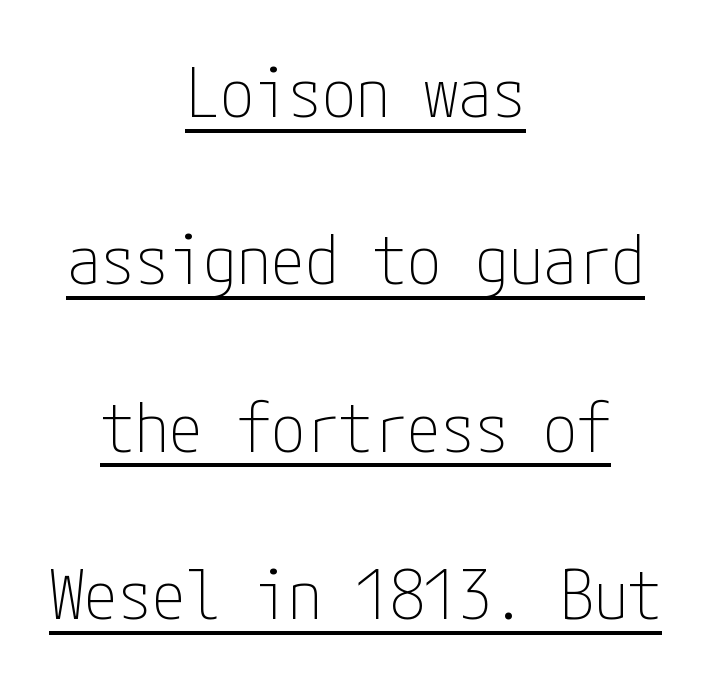
The image shows 68 px thin, condensed sans-serif type, upright; set centered, loose line spacing (2.46x), normal letter spacing, underlined; low stroke contrast and a medium x-height.
